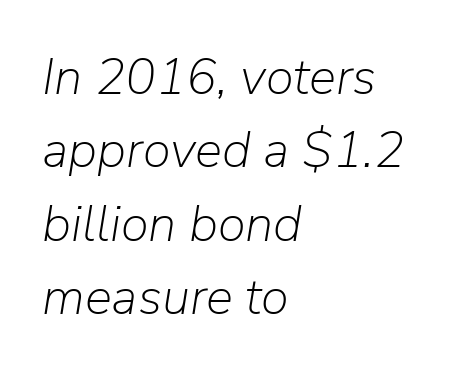
{"italic": "yes", "lean": "right", "slant_degrees": 9, "bold": "no", "weight": "light", "width": "normal", "stroke_contrast": "low", "x_height": "medium", "monospaced": "no", "underline": "no", "align": "left", "line_spacing": "normal", "line_spacing_ratio": 1.44, "letter_spacing": "normal", "letter_spacing_em": 0.0, "glyph_px": 51}
